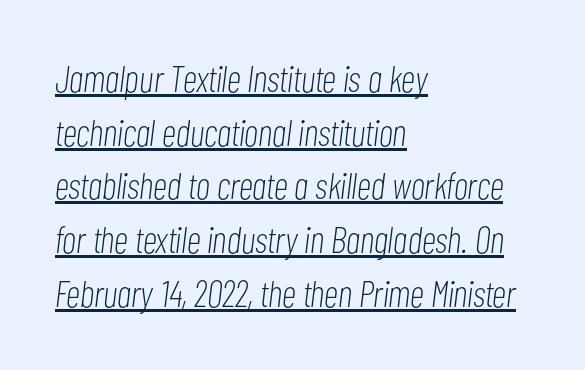
Q: Is the text bold? A: No.
Q: Is the text italic (slanted)? A: Yes, it leans right by about 7 degrees.
Q: Is the text underlined? A: Yes.
Q: How is the paragraph aligned? A: Left-aligned.
Q: Is the spacing between letters normal or unusually wide? A: Normal.
Q: Is the spacing between lines tight, normal or loose? A: Normal.
Q: Width (condensed, normal, or wide)? A: Condensed.
Q: Stroke contrast? A: Low.
Q: x-height? A: Medium.
Q: Monospaced? A: No.
